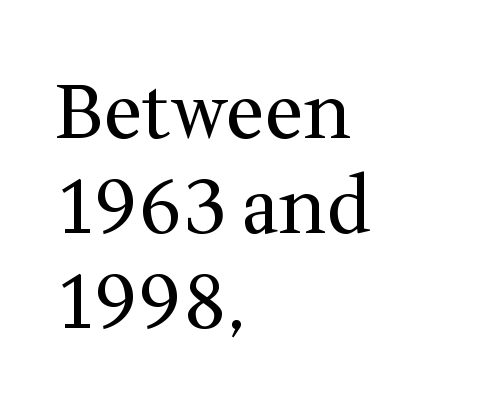
The image shows 76 px regular-weight serif type, upright; set left-aligned, normal line spacing (1.25x), normal letter spacing, not underlined; medium stroke contrast and a medium x-height.
